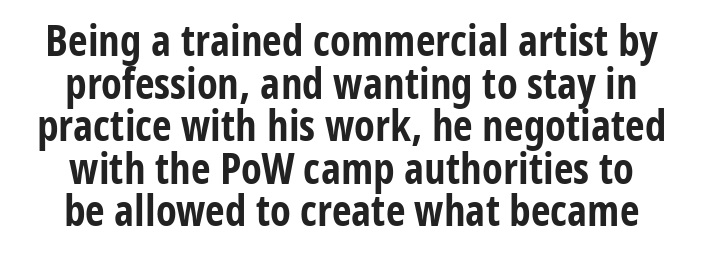
No italicization has been applied; the sample stays upright. A typesetter would label this face a sans. This is heavy type, rendered in bold. Is this a fixed-width face? No — the glyphs have proportional, varying widths. What's the leading like? Squeezed, with rows nearly overlapping. The baseline area is clear.
